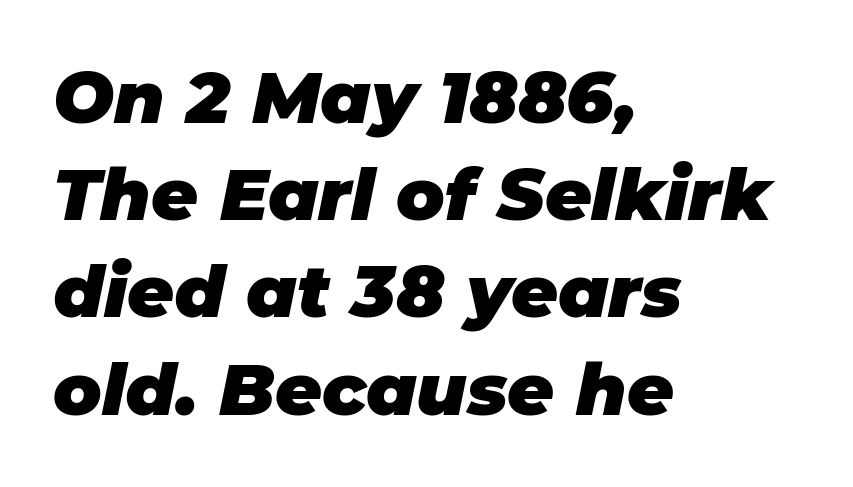
Q: Is the text bold? A: Yes.
Q: Is the text italic (slanted)? A: Yes, it leans right by about 11 degrees.
Q: Is the text underlined? A: No.
Q: How is the paragraph aligned? A: Left-aligned.
Q: Is the spacing between letters normal or unusually wide? A: Normal.
Q: Is the spacing between lines tight, normal or loose? A: Normal.
Q: Width (condensed, normal, or wide)? A: Normal.
Q: Stroke contrast? A: Low.
Q: x-height? A: Large.
Q: Monospaced? A: No.
